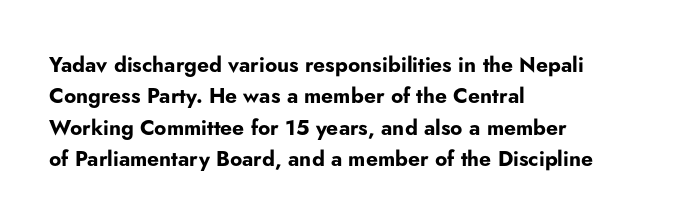
{"italic": "no", "bold": "yes", "underline": "no", "align": "left", "line_spacing": "normal", "line_spacing_ratio": 1.5, "letter_spacing": "normal", "letter_spacing_em": 0.0, "glyph_px": 21}
